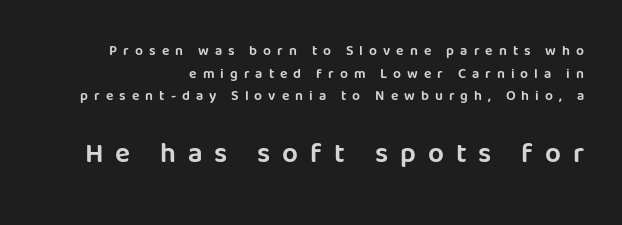
Grotesque or geometric, the face here clearly has no serifs. Whoever set this chose a conventional vertical rhythm. Check under the words: just untouched page. The text block is weighted toward the right margin, trailing off unevenly leftward. The tracking jumps out immediately: characters are airy and widely separated.
